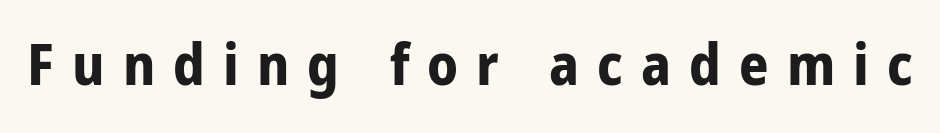
The image shows 58 px bold, condensed sans-serif type, upright; set unusually wide letter spacing (+0.31 em), not underlined; low stroke contrast and a large x-height.
